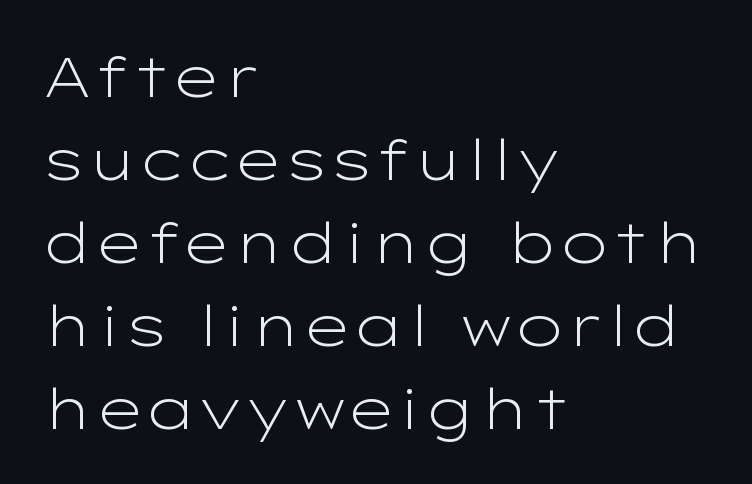
Q: Is the text bold? A: No.
Q: Is the text italic (slanted)? A: No, it is upright.
Q: Is the typeface a serif or a sans-serif typeface? A: Sans-serif.
Q: Is the text underlined? A: No.
Q: How is the paragraph aligned? A: Left-aligned.
Q: Is the spacing between letters normal or unusually wide? A: Normal.
Q: Is the spacing between lines tight, normal or loose? A: Normal.
Q: Width (condensed, normal, or wide)? A: Wide.
Q: Stroke contrast? A: Low.
Q: x-height? A: Medium.
Q: Monospaced? A: No.
